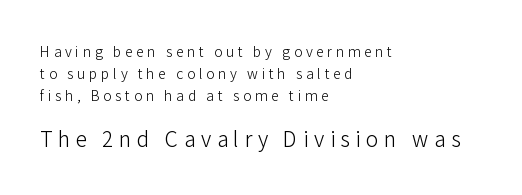
The line texture is sparse and dotted thanks to wide tracking. Lines of text with bare space underneath. The letters look calm and open, with moderate or lighter stems. Reading down the column, the eye jumps a familiar distance to each next line. Posture: vertical.
